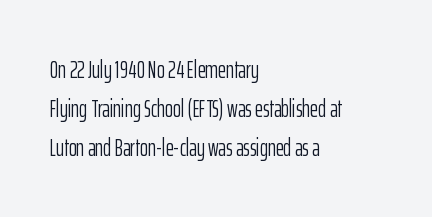
Q: Is the text bold? A: No.
Q: Is the text italic (slanted)? A: No, it is upright.
Q: Is the text underlined? A: No.
Q: How is the paragraph aligned? A: Left-aligned.
Q: Is the spacing between letters normal or unusually wide? A: Normal.
Q: Is the spacing between lines tight, normal or loose? A: Normal.
